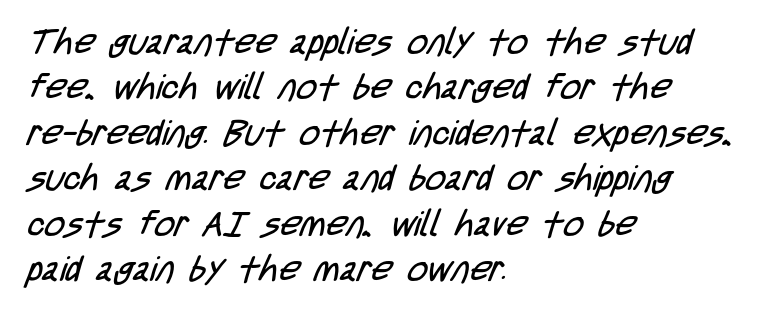
The image shows 35 px regular-weight, condensed sans-serif type; set left-aligned, normal line spacing (1.3x), normal letter spacing, not underlined; low stroke contrast and a large x-height.
